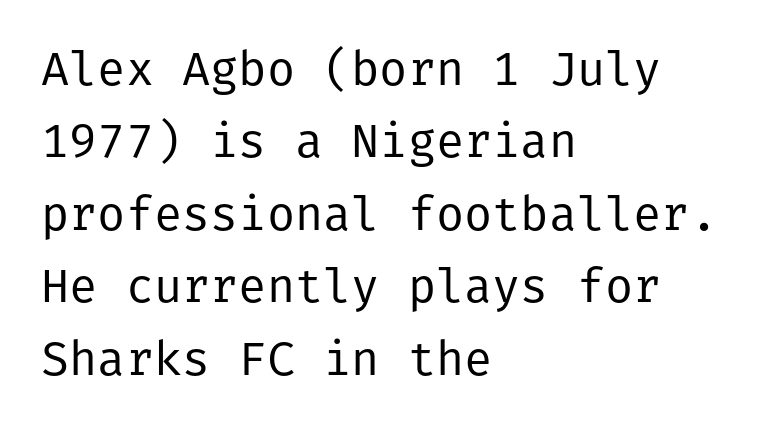
The image shows 47 px regular-weight sans-serif type, upright; set left-aligned, normal line spacing (1.54x), normal letter spacing, not underlined; low stroke contrast and a medium x-height.
